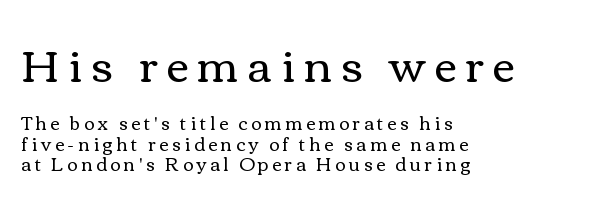
{"italic": "no", "bold": "no", "weight": "regular", "width": "wide", "stroke_contrast": "medium", "x_height": "medium", "monospaced": "no", "underline": "no", "align": "left", "line_spacing": "tight", "line_spacing_ratio": 1.12, "letter_spacing": "wide", "letter_spacing_em": 0.2, "larger_block": "first", "size_ratio": 2.44, "glyph_px": 44}
